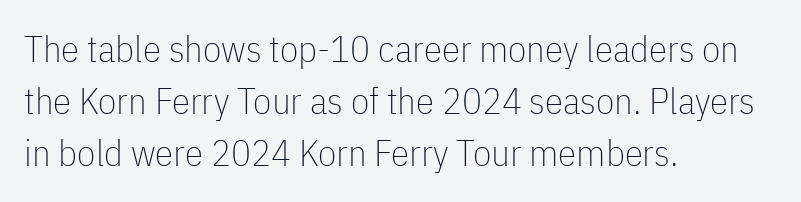
The image shows 37 px thin, condensed sans-serif type, upright; set left-aligned, normal line spacing (1.41x), normal letter spacing, not underlined; low stroke contrast and a medium x-height.
